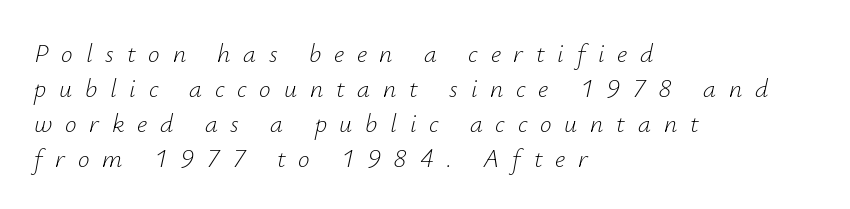
Q: Is the text bold? A: No.
Q: Is the text italic (slanted)? A: Yes, it leans right by about 12 degrees.
Q: Is the text underlined? A: No.
Q: How is the paragraph aligned? A: Left-aligned.
Q: Is the spacing between letters normal or unusually wide? A: Unusually wide.
Q: Is the spacing between lines tight, normal or loose? A: Normal.
